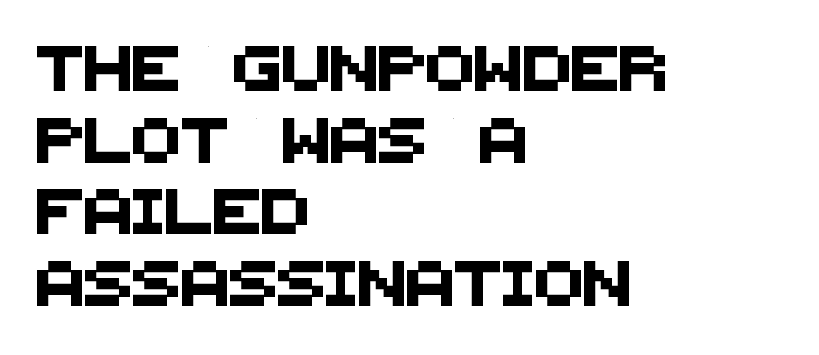
Q: Is the typeface a serif or a sans-serif typeface? A: Sans-serif.
Q: Is the text underlined? A: No.
Q: How is the paragraph aligned? A: Left-aligned.
Q: Is the spacing between letters normal or unusually wide? A: Normal.
Q: Is the spacing between lines tight, normal or loose? A: Normal.
Q: Width (condensed, normal, or wide)? A: Normal.
Q: Stroke contrast? A: Medium.
Q: x-height? A: Large.
Q: Monospaced? A: No.
